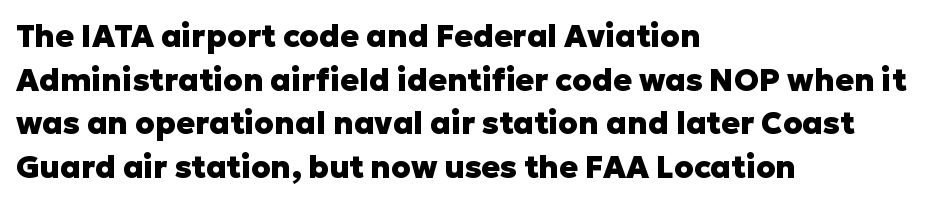
Q: Is the text bold? A: Yes.
Q: Is the text italic (slanted)? A: No, it is upright.
Q: Is the typeface a serif or a sans-serif typeface? A: Sans-serif.
Q: Is the text underlined? A: No.
Q: How is the paragraph aligned? A: Left-aligned.
Q: Is the spacing between letters normal or unusually wide? A: Normal.
Q: Is the spacing between lines tight, normal or loose? A: Normal.
Q: Width (condensed, normal, or wide)? A: Normal.
Q: Stroke contrast? A: Low.
Q: x-height? A: Medium.
Q: Monospaced? A: No.
